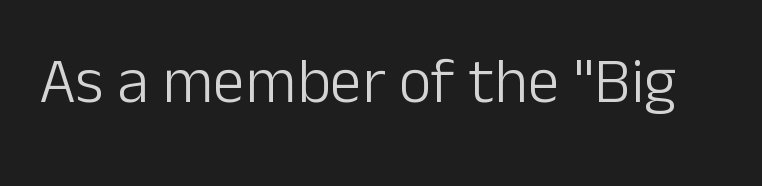
The image shows 64 px light sans-serif type, upright; set normal letter spacing, not underlined; low stroke contrast and a medium x-height.
